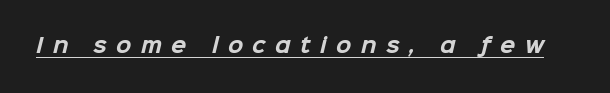
These lines have a slow, spaced-out rhythm from letter to letter. Is the type bold? Yes — the strokes are clearly thick and heavy. Glance below the letters and you will spot a drawn line.
